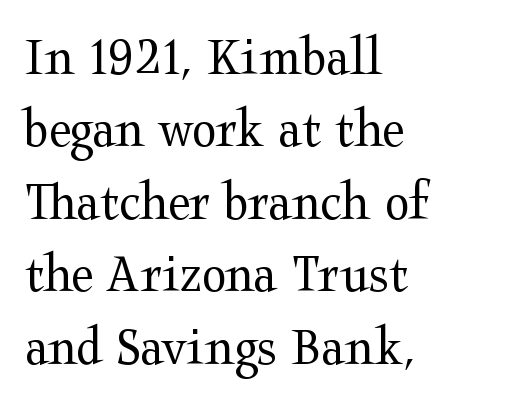
The image shows 57 px regular-weight, wide serif type, upright; set left-aligned, normal line spacing (1.27x), normal letter spacing, not underlined; medium stroke contrast and a medium x-height.
